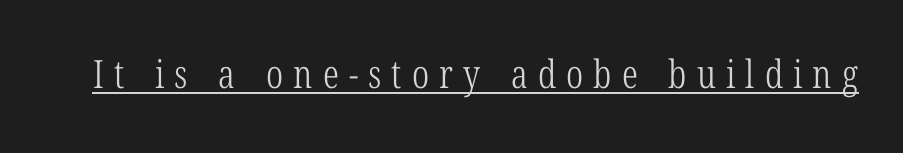
This reads as an unemphasized weight, regular at the heaviest. Is there an underline? Yes — a line sits under the letters. Tall strokes in this sample are plumb rather than angled. Note: serifs present on the glyphs. The type is letterspaced generously, with wide tracking. Do the characters align in a grid? No, the font is proportional.
